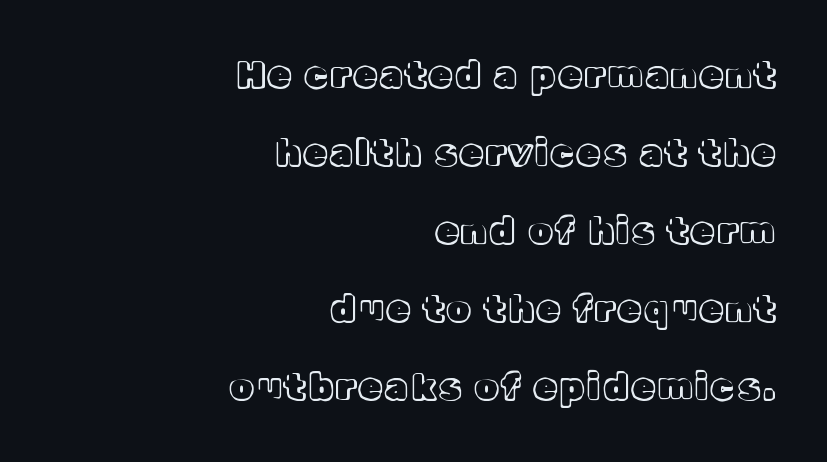
Q: Is the text italic (slanted)? A: No, it is upright.
Q: Is the text underlined? A: No.
Q: How is the paragraph aligned? A: Right-aligned.
Q: Is the spacing between lines tight, normal or loose? A: Loose.
Q: Width (condensed, normal, or wide)? A: Normal.
Q: x-height? A: Medium.
Q: Monospaced? A: No.
